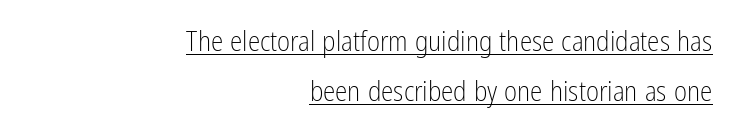
Varying glyph widths throughout — classic text-font behaviour. Serifs: no, the terminals of the letterforms are clean. Which margin do the lines hug? The right one — the left edge is uneven. Has an underline been added? It has.
